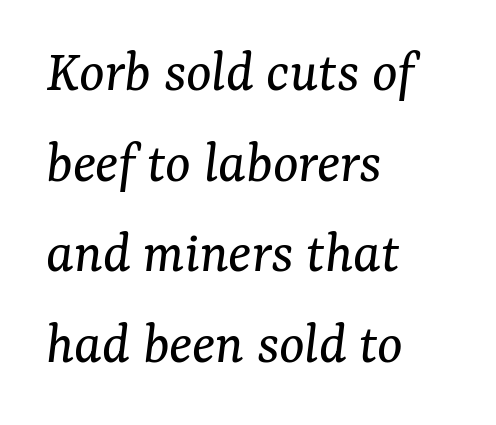
{"serif": "yes", "italic": "yes", "lean": "right", "slant_degrees": 7, "bold": "no", "weight": "regular", "width": "normal", "stroke_contrast": "medium", "x_height": "medium", "monospaced": "no", "underline": "no", "align": "left", "line_spacing": "normal", "line_spacing_ratio": 1.51, "letter_spacing": "normal", "letter_spacing_em": 0.0, "glyph_px": 60}
